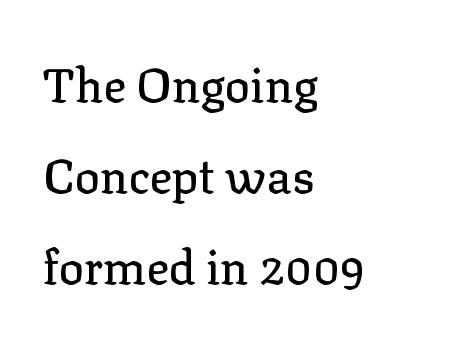
The image shows 47 px serif type, upright; set left-aligned, loose line spacing (1.94x), normal letter spacing, not underlined; low stroke contrast and a medium x-height.
